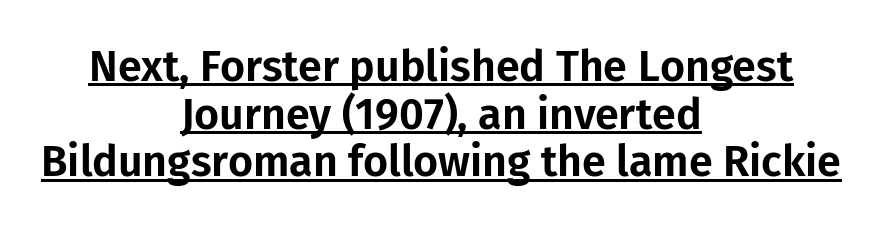
Q: Is the text italic (slanted)? A: No, it is upright.
Q: Is the typeface a serif or a sans-serif typeface? A: Sans-serif.
Q: Is the text underlined? A: Yes.
Q: How is the paragraph aligned? A: Centered.
Q: Is the spacing between letters normal or unusually wide? A: Normal.
Q: Is the spacing between lines tight, normal or loose? A: Tight.
Q: Width (condensed, normal, or wide)? A: Normal.
Q: Stroke contrast? A: Low.
Q: x-height? A: Medium.
Q: Monospaced? A: No.
